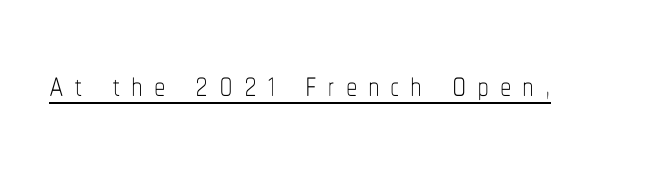
{"italic": "no", "bold": "no", "weight": "thin", "width": "condensed", "stroke_contrast": "low", "x_height": "medium", "monospaced": "no", "underline": "yes", "letter_spacing": "wide", "letter_spacing_em": 0.23, "glyph_px": 46}
